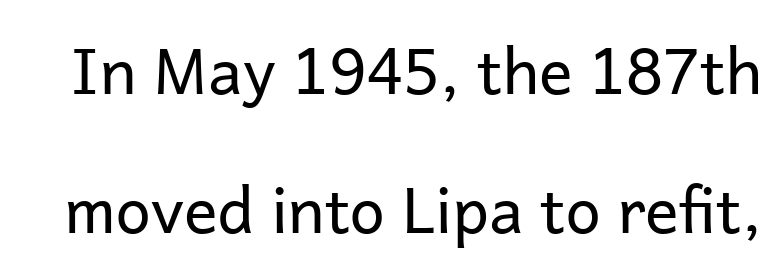
Q: Is the text bold? A: No.
Q: Is the text italic (slanted)? A: No, it is upright.
Q: Is the typeface a serif or a sans-serif typeface? A: Sans-serif.
Q: Is the text underlined? A: No.
Q: Is the spacing between letters normal or unusually wide? A: Normal.
Q: Is the spacing between lines tight, normal or loose? A: Loose.
Q: Width (condensed, normal, or wide)? A: Normal.
Q: Stroke contrast? A: Low.
Q: x-height? A: Medium.
Q: Monospaced? A: No.
